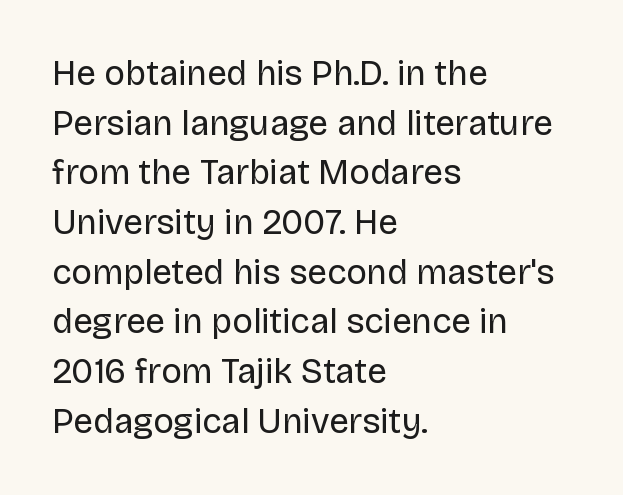
Q: Is the text bold? A: No.
Q: Is the text italic (slanted)? A: No, it is upright.
Q: Is the typeface a serif or a sans-serif typeface? A: Sans-serif.
Q: Is the text underlined? A: No.
Q: How is the paragraph aligned? A: Left-aligned.
Q: Is the spacing between letters normal or unusually wide? A: Normal.
Q: Is the spacing between lines tight, normal or loose? A: Normal.
Q: Width (condensed, normal, or wide)? A: Normal.
Q: Stroke contrast? A: Low.
Q: x-height? A: Large.
Q: Monospaced? A: No.
